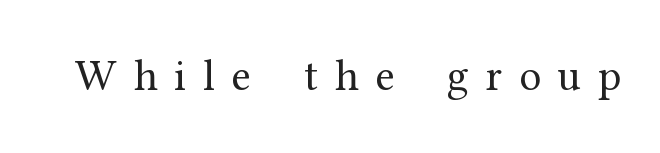
The image shows 44 px regular-weight serif type, upright; set unusually wide letter spacing (+0.38 em), not underlined; medium stroke contrast and a medium x-height.
